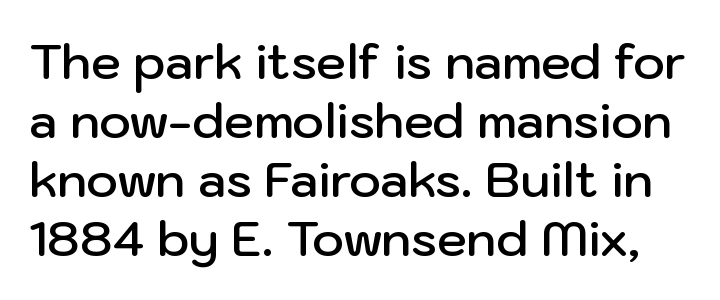
What stands out about the letter spacing? Nothing — it is the standard amount. The characters look somewhat weighty, a semibold short of true bold. Note the varied advance widths — an 'i' is clearly narrower than an 'm'. The face used here is a sans, in the tradition of grotesques and geometrics.
